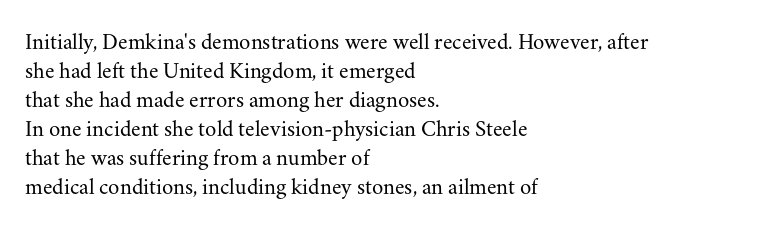
Q: Is the text bold? A: No.
Q: Is the text italic (slanted)? A: No, it is upright.
Q: Is the text underlined? A: No.
Q: How is the paragraph aligned? A: Left-aligned.
Q: Is the spacing between letters normal or unusually wide? A: Normal.
Q: Is the spacing between lines tight, normal or loose? A: Normal.
